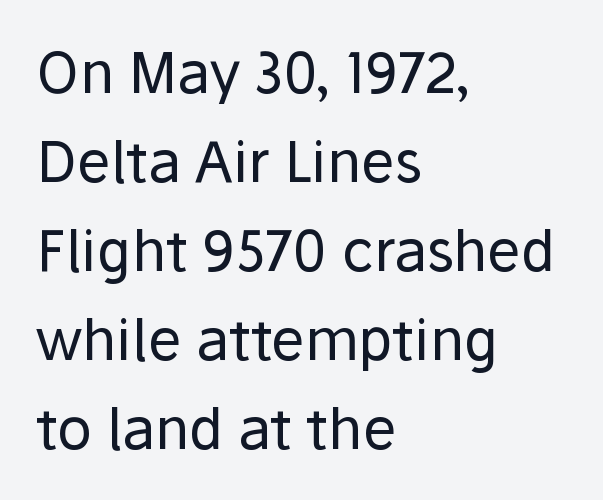
{"serif": "no", "italic": "no", "bold": "no", "weight": "regular", "width": "normal", "stroke_contrast": "low", "x_height": "medium", "monospaced": "no", "underline": "no", "align": "left", "line_spacing": "normal", "line_spacing_ratio": 1.56, "letter_spacing": "normal", "letter_spacing_em": 0.0, "glyph_px": 57}
